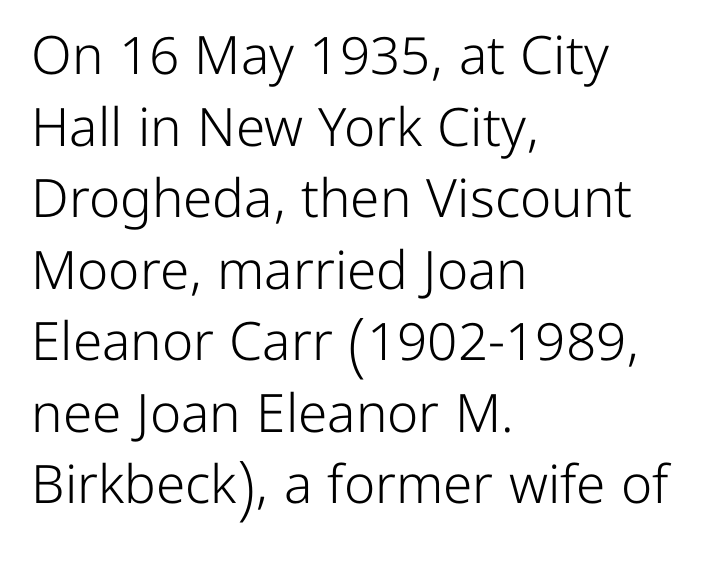
The image shows 53 px light sans-serif type, upright; set left-aligned, normal line spacing (1.35x), normal letter spacing, not underlined; low stroke contrast and a medium x-height.
